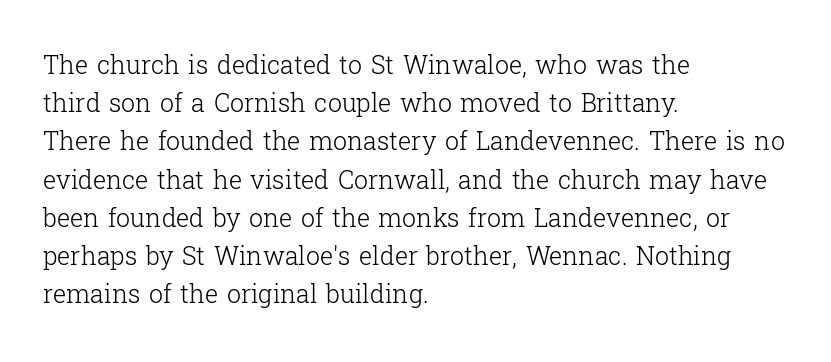
{"italic": "no", "bold": "no", "underline": "no", "align": "left", "line_spacing": "normal", "line_spacing_ratio": 1.53, "letter_spacing": "normal", "letter_spacing_em": 0.0, "glyph_px": 25}
